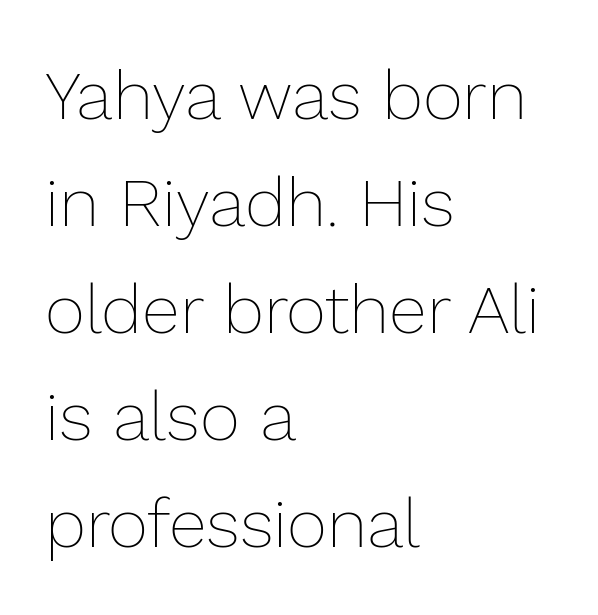
{"italic": "no", "bold": "no", "weight": "thin", "width": "normal", "stroke_contrast": "low", "x_height": "medium", "monospaced": "no", "underline": "no", "align": "left", "line_spacing": "normal", "line_spacing_ratio": 1.55, "letter_spacing": "normal", "letter_spacing_em": 0.0, "glyph_px": 69}
